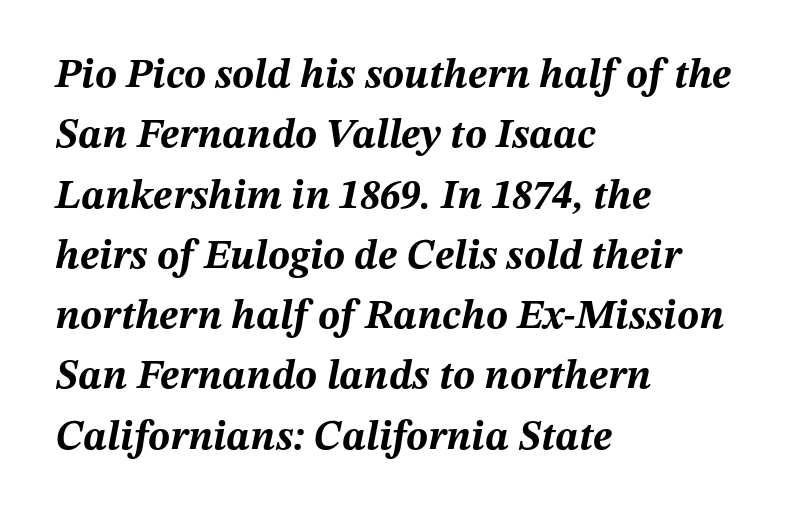
The image shows 41 px bold type, italic (leaning right); set left-aligned, normal line spacing (1.47x), normal letter spacing, not underlined; medium stroke contrast and a medium x-height.
